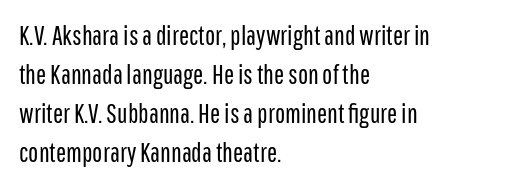
{"italic": "no", "bold": "no", "underline": "no", "align": "left", "line_spacing": "normal", "line_spacing_ratio": 1.45, "letter_spacing": "normal", "letter_spacing_em": 0.0, "glyph_px": 27}
